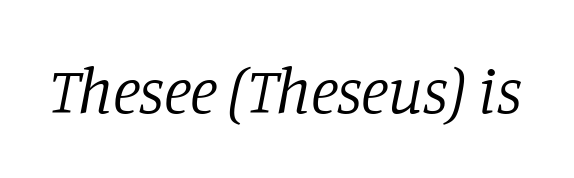
Q: Is the text bold? A: No.
Q: Is the text italic (slanted)? A: Yes, it leans right by about 11 degrees.
Q: Is the typeface a serif or a sans-serif typeface? A: Serif.
Q: Is the text underlined? A: No.
Q: Is the spacing between letters normal or unusually wide? A: Normal.
Q: Width (condensed, normal, or wide)? A: Normal.
Q: Stroke contrast? A: Low.
Q: x-height? A: Large.
Q: Monospaced? A: No.
